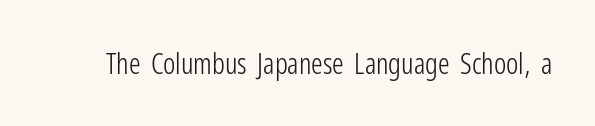
The image shows 29 px light, condensed sans-serif type, upright; set normal letter spacing, not underlined; low stroke contrast and a medium x-height.
